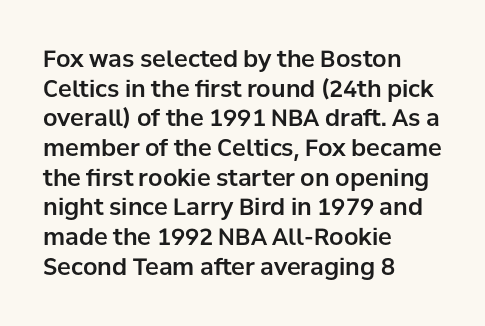
{"italic": "no", "underline": "no", "align": "left", "line_spacing": "normal", "line_spacing_ratio": 1.29, "letter_spacing": "normal", "letter_spacing_em": 0.0, "glyph_px": 23}
